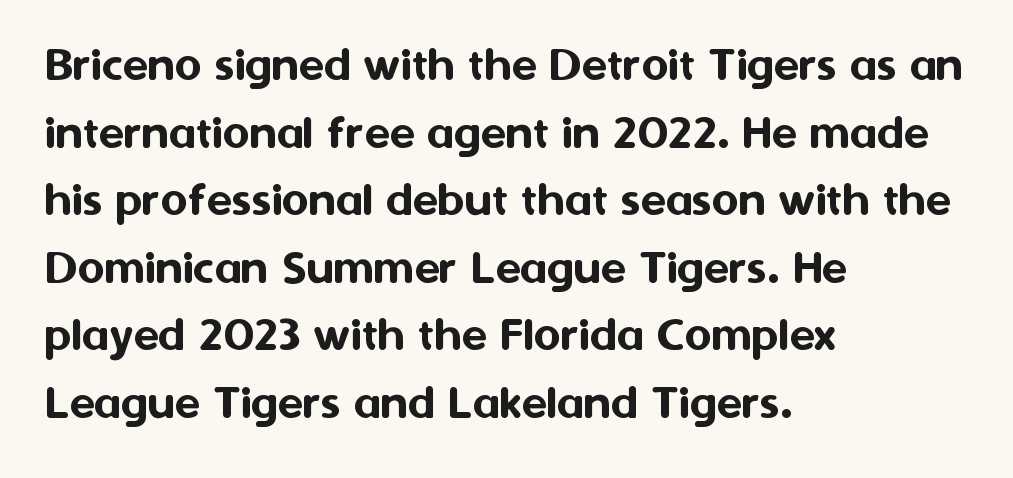
Q: Is the text italic (slanted)? A: No, it is upright.
Q: Is the typeface a serif or a sans-serif typeface? A: Sans-serif.
Q: Is the text underlined? A: No.
Q: How is the paragraph aligned? A: Left-aligned.
Q: Is the spacing between letters normal or unusually wide? A: Normal.
Q: Is the spacing between lines tight, normal or loose? A: Normal.
Q: Width (condensed, normal, or wide)? A: Normal.
Q: Stroke contrast? A: Medium.
Q: x-height? A: Medium.
Q: Monospaced? A: No.
